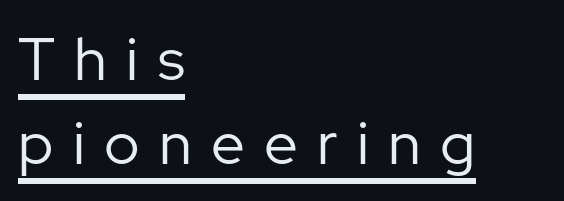
Q: Is the text bold? A: No.
Q: Is the text italic (slanted)? A: No, it is upright.
Q: Is the typeface a serif or a sans-serif typeface? A: Sans-serif.
Q: Is the text underlined? A: Yes.
Q: How is the paragraph aligned? A: Left-aligned.
Q: Is the spacing between letters normal or unusually wide? A: Unusually wide.
Q: Is the spacing between lines tight, normal or loose? A: Normal.
Q: Width (condensed, normal, or wide)? A: Normal.
Q: Stroke contrast? A: Low.
Q: x-height? A: Medium.
Q: Monospaced? A: No.
